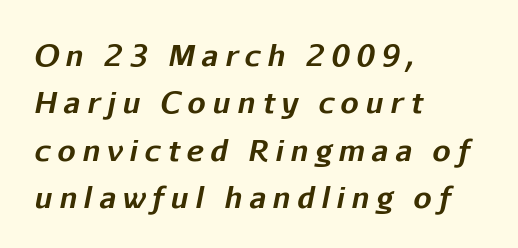
Q: Is the text bold? A: Yes.
Q: Is the text italic (slanted)? A: Yes, it leans right by about 11 degrees.
Q: Is the text underlined? A: No.
Q: How is the paragraph aligned? A: Left-aligned.
Q: Is the spacing between letters normal or unusually wide? A: Unusually wide.
Q: Is the spacing between lines tight, normal or loose? A: Normal.
Q: Width (condensed, normal, or wide)? A: Normal.
Q: Stroke contrast? A: Low.
Q: x-height? A: Medium.
Q: Monospaced? A: No.
